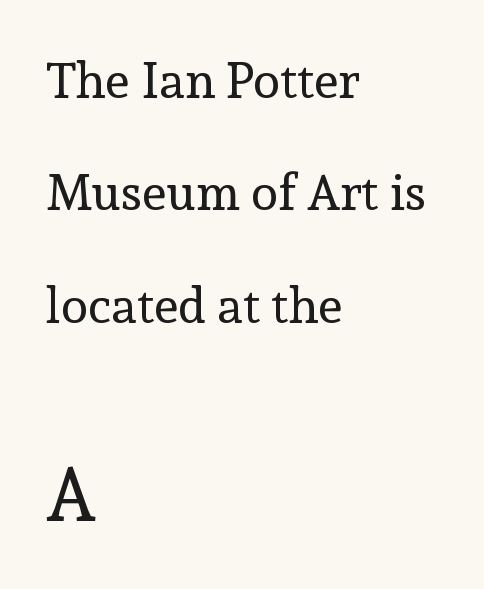
Q: Is the text bold? A: No.
Q: Is the text italic (slanted)? A: No, it is upright.
Q: Is the typeface a serif or a sans-serif typeface? A: Serif.
Q: Is the text underlined? A: No.
Q: How is the paragraph aligned? A: Left-aligned.
Q: Is the spacing between letters normal or unusually wide? A: Normal.
Q: Is the spacing between lines tight, normal or loose? A: Loose.
Q: Which block of text is set in a larger size, the first (top) or the second (bottom)? A: The second (bottom) one.
Q: Width (condensed, normal, or wide)? A: Normal.
Q: x-height? A: Medium.
Q: Monospaced? A: No.
